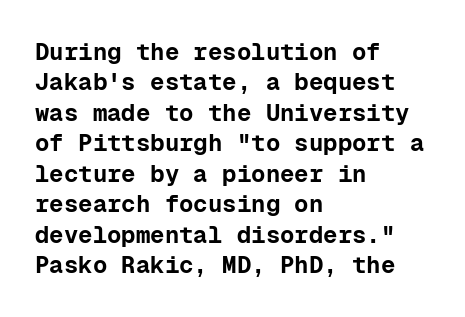
The image shows 24 px bold type, upright; set left-aligned, normal line spacing (1.27x), normal letter spacing, not underlined.
